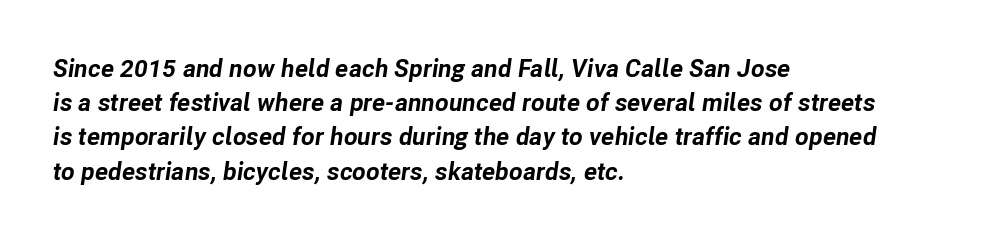
The image shows 25 px bold type, italic (leaning right); set left-aligned, normal line spacing (1.37x), normal letter spacing, not underlined.
